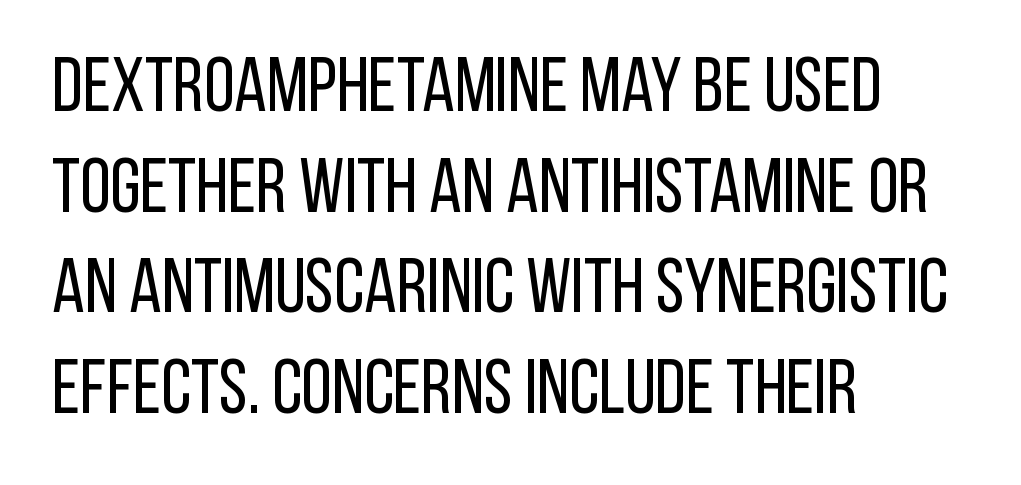
The image shows 78 px regular-weight, condensed sans-serif type, upright; set left-aligned, normal line spacing (1.29x), normal letter spacing, not underlined; low stroke contrast and a large x-height.
